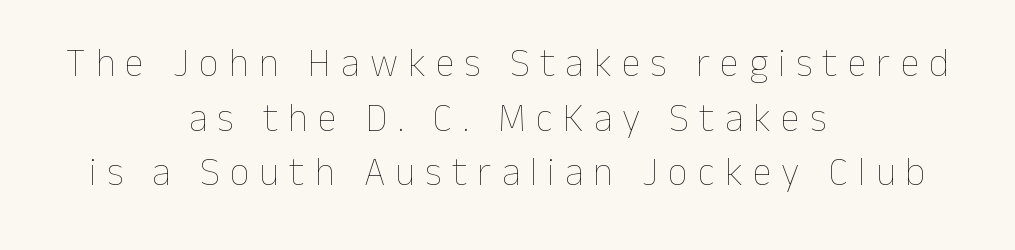
What's the leading like? Ordinary, nothing unusual. No heavy texture on the line: the type isn't bold. The letters stand upright; this is a roman face. Centered paragraph, ragged on both sides. The words here are not underlined. Here the designer chose a conventional face with non-uniform glyph widths.
